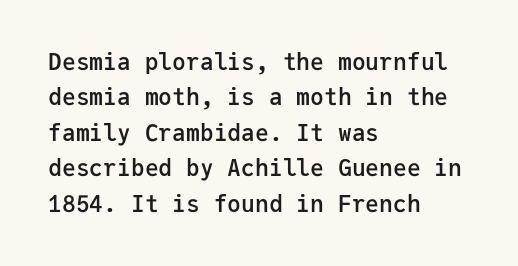
{"italic": "no", "bold": "semi", "underline": "no", "align": "left", "line_spacing": "normal", "line_spacing_ratio": 1.54, "letter_spacing": "normal", "letter_spacing_em": 0.0, "glyph_px": 23}
